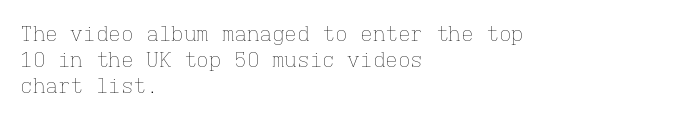
Q: Is the text bold? A: No.
Q: Is the text italic (slanted)? A: No, it is upright.
Q: Is the text underlined? A: No.
Q: How is the paragraph aligned? A: Left-aligned.
Q: Is the spacing between letters normal or unusually wide? A: Normal.
